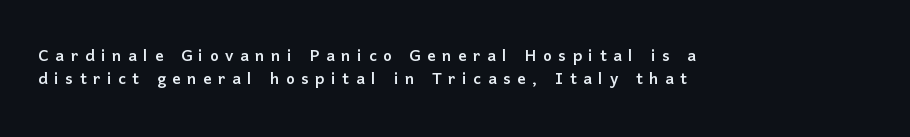
The image shows 21 px text type, upright; set left-aligned, tight line spacing (1.11x), unusually wide letter spacing (+0.31 em), not underlined.
